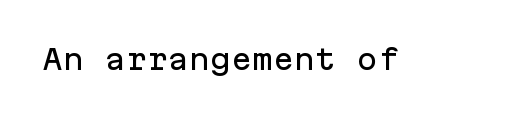
The image shows 28 px sans-serif type, upright, monospaced; set normal letter spacing, not underlined; low stroke contrast and a medium x-height.
